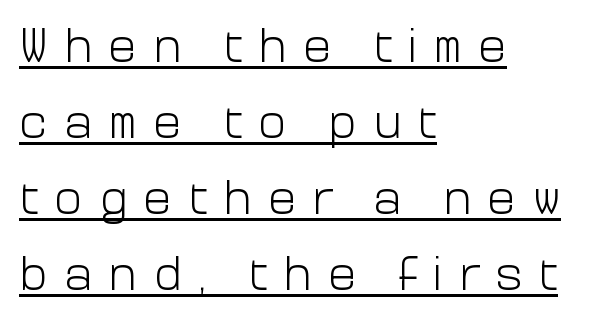
{"serif": "no", "italic": "no", "bold": "no", "weight": "light", "width": "normal", "stroke_contrast": "low", "x_height": "medium", "monospaced": "no", "underline": "yes", "align": "left", "line_spacing": "normal", "line_spacing_ratio": 1.58, "letter_spacing": "wide", "letter_spacing_em": 0.33, "glyph_px": 48}
